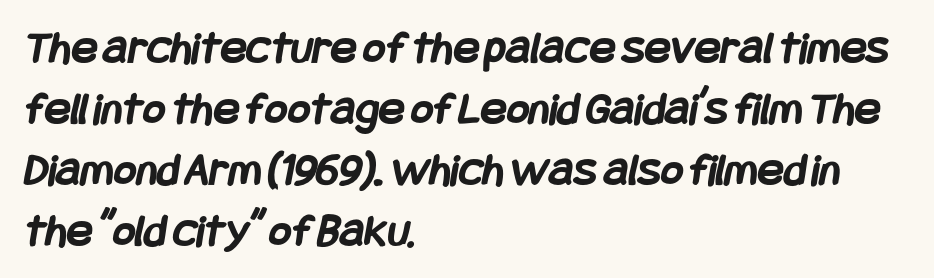
Decoration check: the copy has no underline. What kind of face is this? One without serifs — a sans. Is the block centered? No — it sits flush against the left margin. Vertically, the passage feels balanced, rows spaced as you'd expect.
